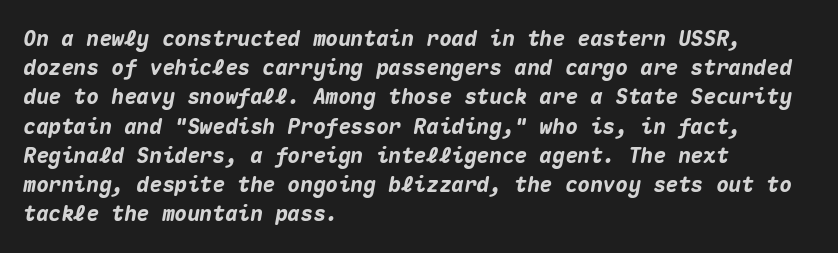
Evenly set lines give the paragraph a standard silhouette. Quick note: italic. The glyphs have the mass of a bold cut. The compositor pushed each line to the left boundary. A typesetter would call this zero additional tracking.
